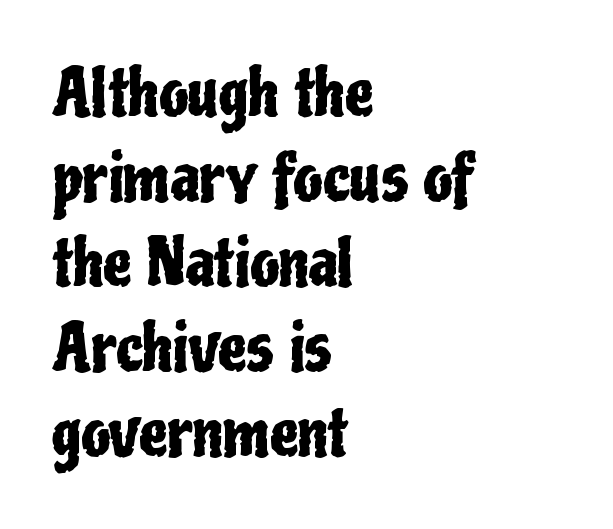
{"serif": "no", "italic": "no", "width": "condensed", "stroke_contrast": "low", "x_height": "medium", "monospaced": "no", "underline": "no", "align": "left", "line_spacing": "normal", "line_spacing_ratio": 1.33, "letter_spacing": "normal", "letter_spacing_em": 0.0, "glyph_px": 64}
